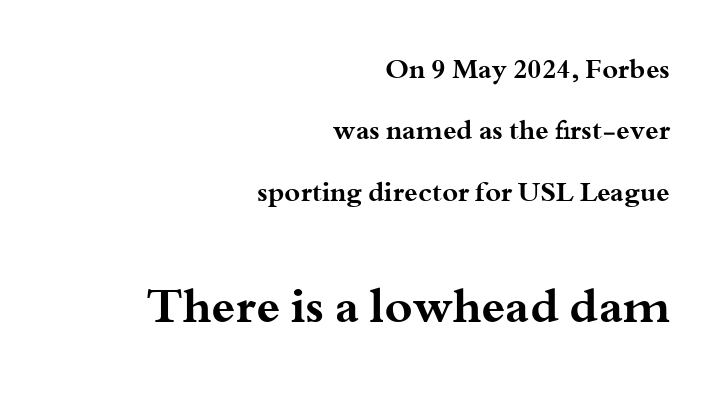
Q: Is the text bold? A: Yes.
Q: Is the text italic (slanted)? A: No, it is upright.
Q: Is the typeface a serif or a sans-serif typeface? A: Serif.
Q: Is the text underlined? A: No.
Q: How is the paragraph aligned? A: Right-aligned.
Q: Is the spacing between letters normal or unusually wide? A: Normal.
Q: Is the spacing between lines tight, normal or loose? A: Loose.
Q: Which block of text is set in a larger size, the first (top) or the second (bottom)? A: The second (bottom) one.
Q: Width (condensed, normal, or wide)? A: Wide.
Q: Stroke contrast? A: Medium.
Q: x-height? A: Small.
Q: Monospaced? A: No.
